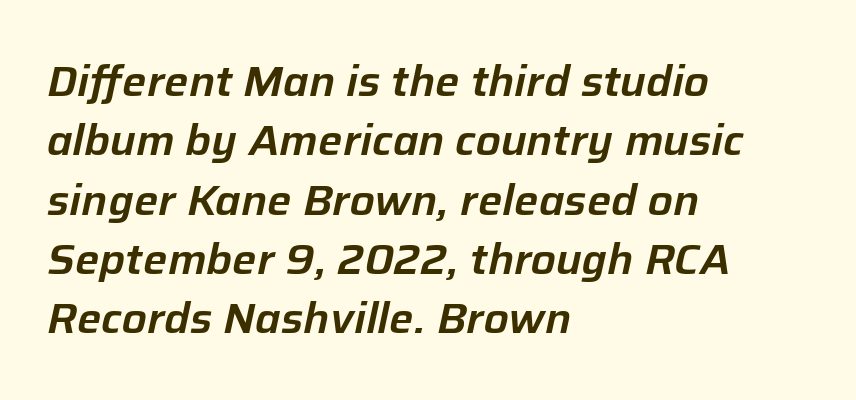
Here the glyphs are tracked normally, forming tight word shapes. An italicized treatment has been applied to the whole sample. Think of a printed novel: that variable character pitch is what you see here. The zone under the glyphs is completely vacant.
